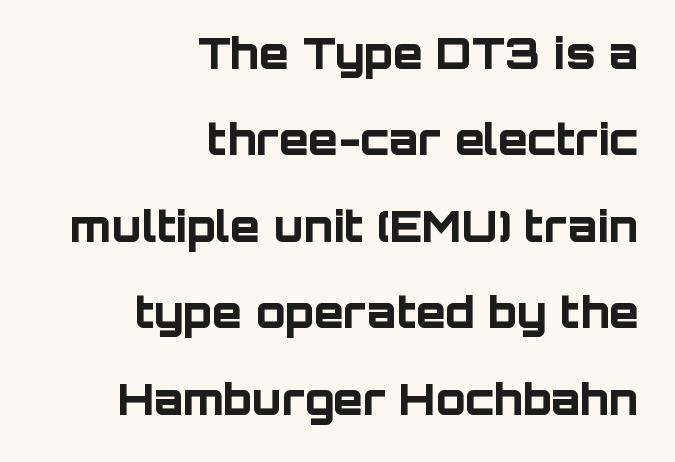
The area under the type is left untouched. Observe the ordinary spacing: letters are neighbours, not strangers. The text block is weighted toward the right margin, trailing off unevenly leftward. In terms of weight, the rendering is a true, heavy bold. A typesetter would call this leading open, well beyond the default.
